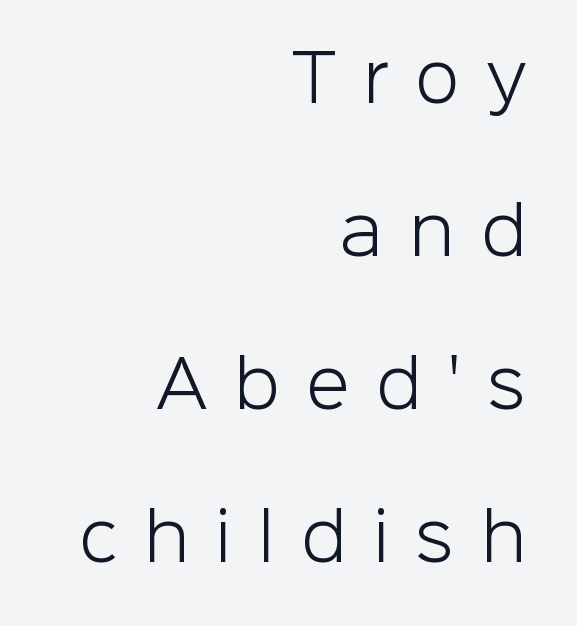
{"serif": "no", "italic": "no", "bold": "no", "weight": "light", "width": "normal", "stroke_contrast": "low", "x_height": "medium", "monospaced": "no", "underline": "no", "align": "right", "line_spacing": "loose", "line_spacing_ratio": 2.39, "letter_spacing": "wide", "letter_spacing_em": 0.42, "glyph_px": 64}
